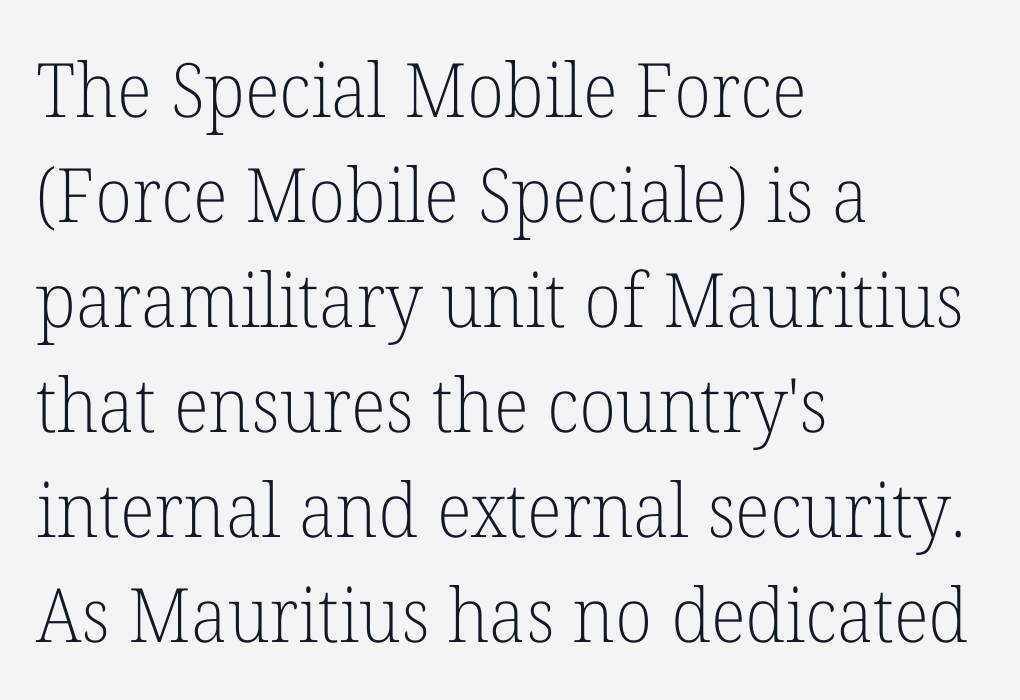
Q: Is the text bold? A: No.
Q: Is the text italic (slanted)? A: No, it is upright.
Q: Is the typeface a serif or a sans-serif typeface? A: Serif.
Q: Is the text underlined? A: No.
Q: How is the paragraph aligned? A: Left-aligned.
Q: Is the spacing between letters normal or unusually wide? A: Normal.
Q: Is the spacing between lines tight, normal or loose? A: Normal.
Q: Width (condensed, normal, or wide)? A: Normal.
Q: Stroke contrast? A: Low.
Q: x-height? A: Medium.
Q: Monospaced? A: No.
